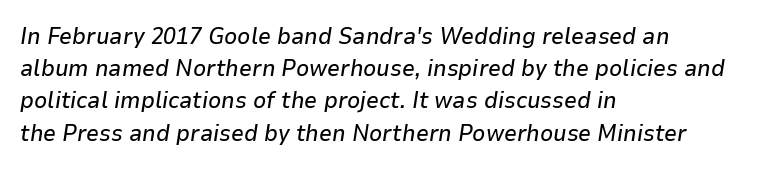
The image shows 23 px text type, italic (leaning right); set left-aligned, normal line spacing (1.4x), normal letter spacing, not underlined.
